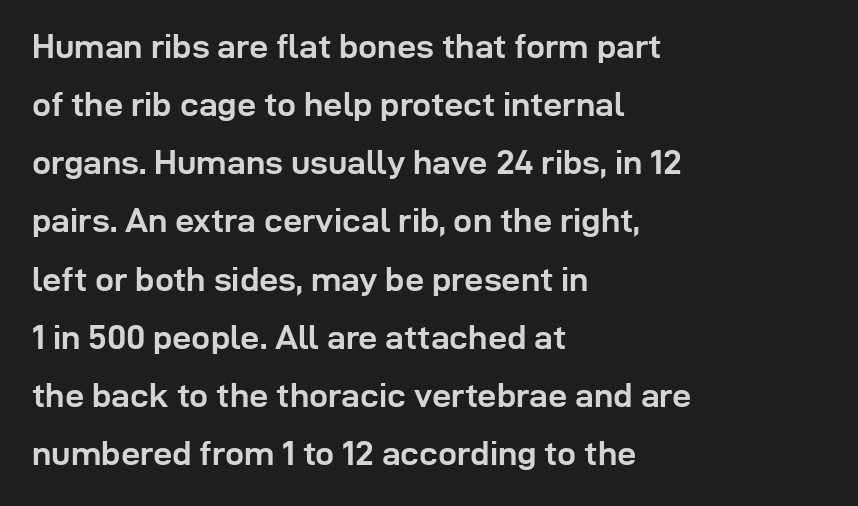
The image shows 34 px semibold sans-serif type, upright; set left-aligned, line spacing 1.71x, normal letter spacing, not underlined; low stroke contrast and a medium x-height.
